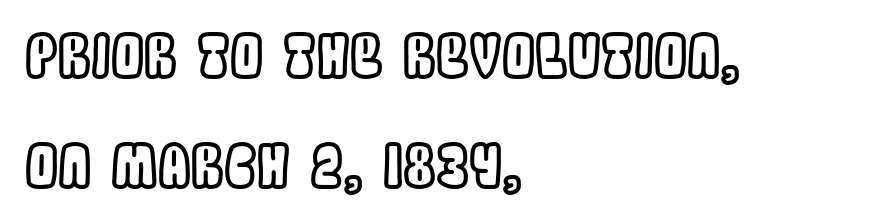
Q: Is the text italic (slanted)? A: No, it is upright.
Q: Is the text underlined? A: No.
Q: How is the paragraph aligned? A: Left-aligned.
Q: Is the spacing between letters normal or unusually wide? A: Normal.
Q: Width (condensed, normal, or wide)? A: Condensed.
Q: x-height? A: Large.
Q: Monospaced? A: No.
